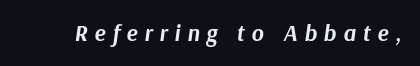
Q: Is the text bold? A: Yes.
Q: Is the text italic (slanted)? A: Yes, it leans right by about 9 degrees.
Q: Is the text underlined? A: No.
Q: Is the spacing between letters normal or unusually wide? A: Unusually wide.
